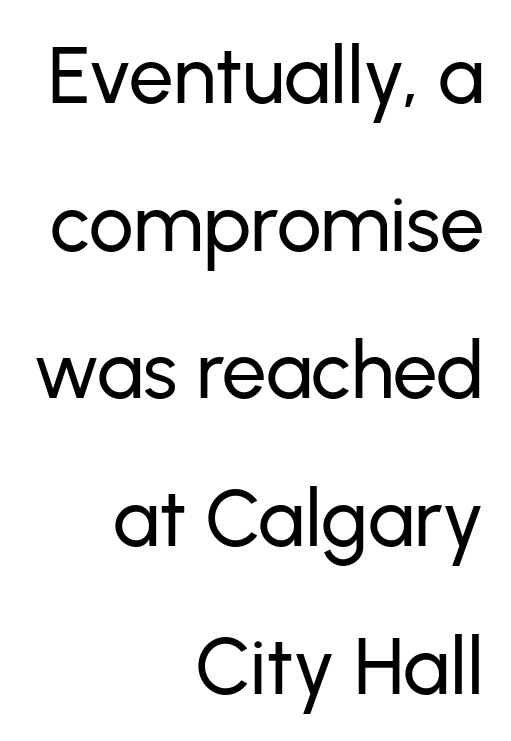
{"serif": "no", "italic": "no", "width": "normal", "stroke_contrast": "low", "x_height": "medium", "monospaced": "no", "underline": "no", "align": "right", "line_spacing_ratio": 1.87, "letter_spacing": "normal", "letter_spacing_em": 0.0, "glyph_px": 79}
